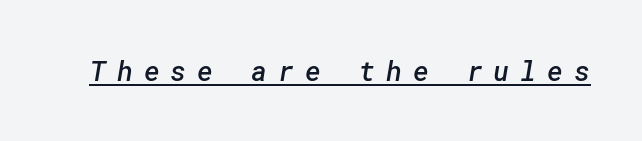
{"bold": "semi", "underline": "yes", "letter_spacing": "wide", "letter_spacing_em": 0.41, "glyph_px": 27}
